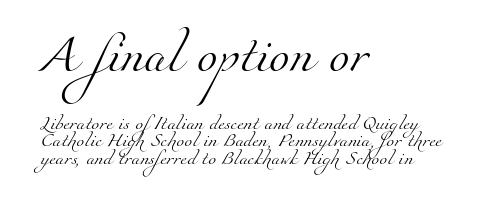
{"serif": "yes", "bold": "no", "weight": "light", "width": "normal", "stroke_contrast": "medium", "x_height": "small", "monospaced": "no", "underline": "no", "align": "left", "line_spacing": "normal", "line_spacing_ratio": 1.27, "letter_spacing": "normal", "letter_spacing_em": 0.0, "larger_block": "first", "size_ratio": 2.64, "glyph_px": 37}
